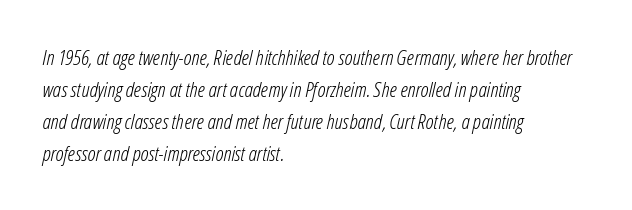
This is not heavy type; no bold has been used. A clean baseline with only descenders dipping below it. Notice how the stems are inclined rather than vertical — that's the hallmark of italics. Compared with a centered layout, this one pins lines to the left instead. The designer left line spacing at the default.
